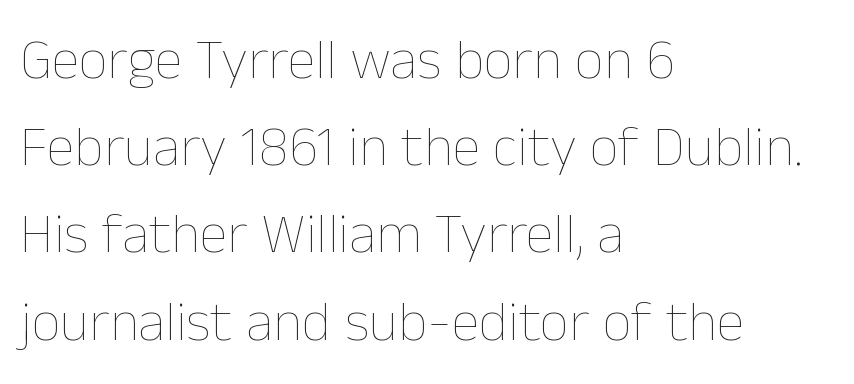
Q: Is the text bold? A: No.
Q: Is the text italic (slanted)? A: No, it is upright.
Q: Is the text underlined? A: No.
Q: How is the paragraph aligned? A: Left-aligned.
Q: Is the spacing between letters normal or unusually wide? A: Normal.
Q: Is the spacing between lines tight, normal or loose? A: Normal.
Q: Width (condensed, normal, or wide)? A: Normal.
Q: Stroke contrast? A: Low.
Q: x-height? A: Medium.
Q: Monospaced? A: No.
